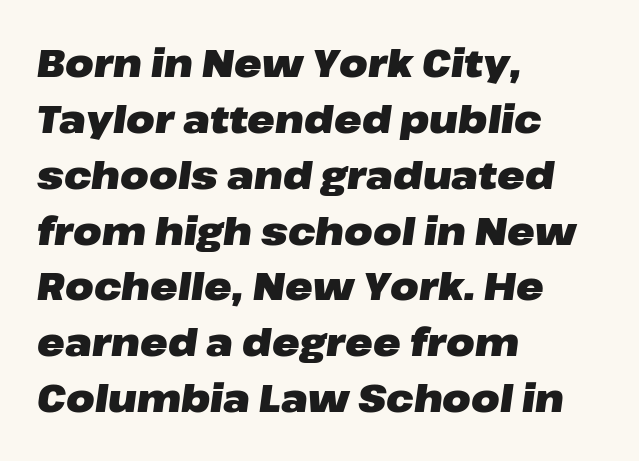
The image shows 37 px heavy, wide type, italic (leaning right); set left-aligned, normal line spacing (1.51x), normal letter spacing, not underlined; low stroke contrast and a medium x-height.
